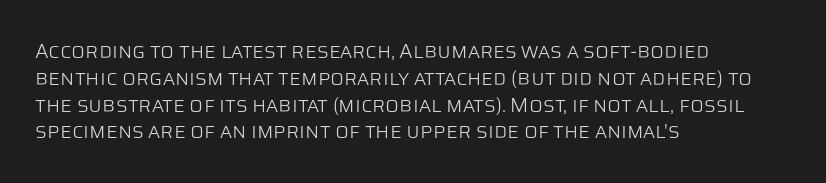
Q: Is the text bold? A: No.
Q: Is the text italic (slanted)? A: No, it is upright.
Q: Is the text underlined? A: No.
Q: How is the paragraph aligned? A: Left-aligned.
Q: Is the spacing between letters normal or unusually wide? A: Normal.
Q: Is the spacing between lines tight, normal or loose? A: Normal.
